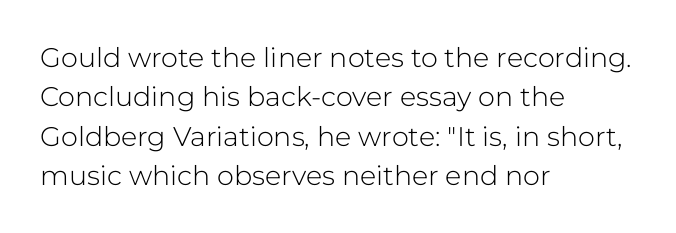
Quick note: not italic, upright. Is the stroke heavy? The answer is a plain regular-or-lighter. The setting favours the left margin, as ordinary paragraphs usually do. Has an underline been added? It has not. Tracking here is standard; glyphs follow each other at the usual distance. Line spacing here is normal.
